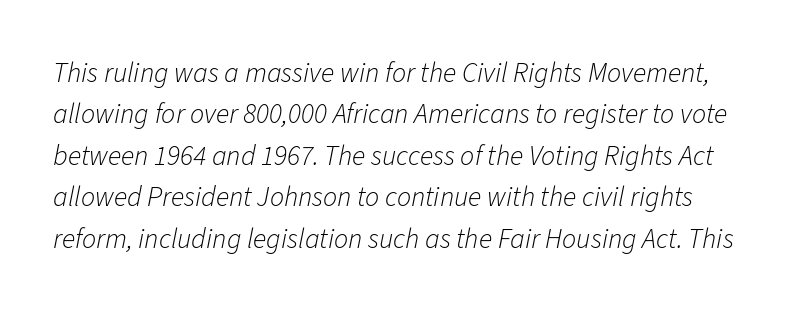
The image shows 28 px light type, italic (leaning right); set normal line spacing (1.48x), normal letter spacing, not underlined; low stroke contrast and a medium x-height.
